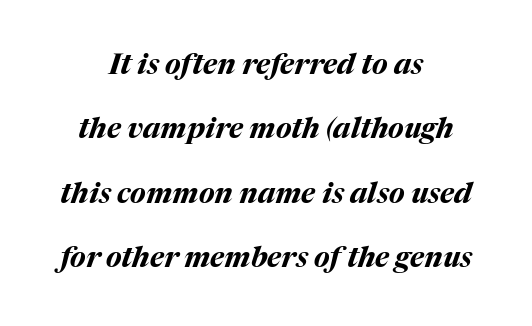
Posture: slanted. There is no visible air inserted between adjacent glyphs. Emphasis by weight is at full strength: bold. Centered paragraph, ragged on both sides. Descender tails drop into unmarked territory. Reading down the column, the eye jumps a long way to each next line.
